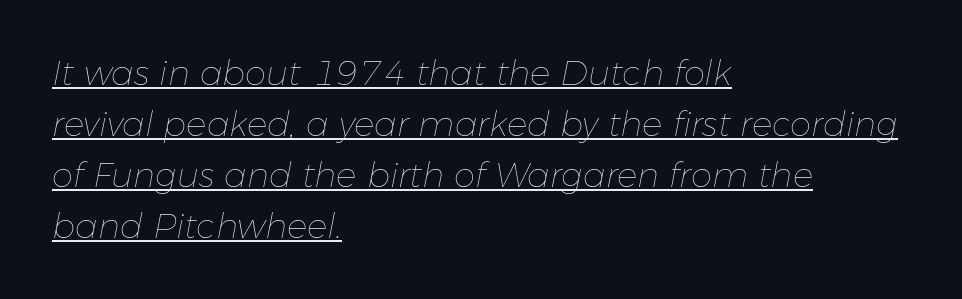
{"italic": "yes", "lean": "right", "slant_degrees": 11, "bold": "no", "weight": "thin", "width": "normal", "stroke_contrast": "low", "x_height": "medium", "monospaced": "no", "underline": "yes", "align": "left", "line_spacing": "normal", "line_spacing_ratio": 1.5, "letter_spacing": "normal", "letter_spacing_em": 0.0, "glyph_px": 34}
